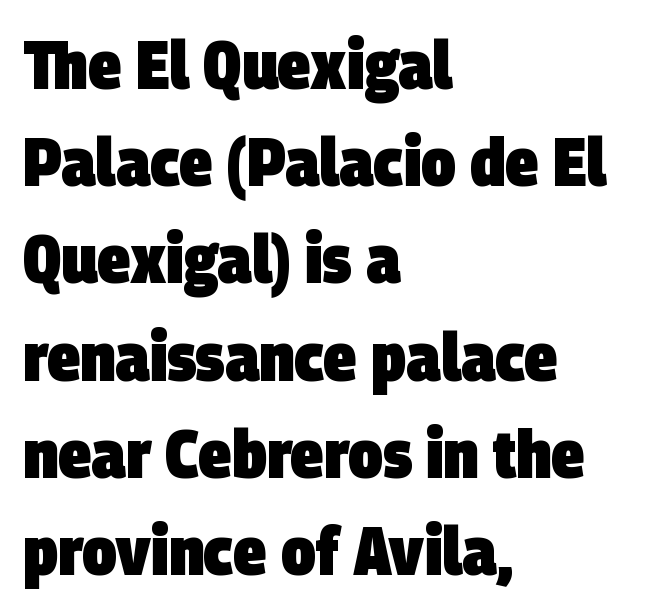
Weight check: bold — yes, fully. You can tell from the bare stems that sans-serif type was used. The passage shown is typed in a proportional face where columns would drift. There is no visible air inserted between adjacent glyphs.
